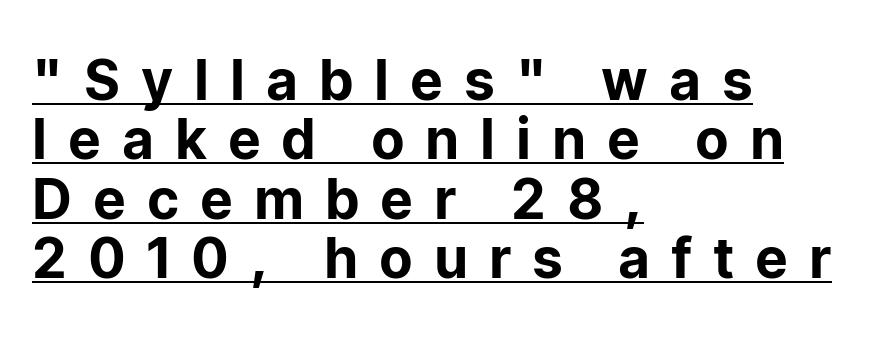
The image shows 55 px sans-serif type, upright; set left-aligned, tight line spacing (1.08x), unusually wide letter spacing (+0.38 em), underlined; low stroke contrast and a medium x-height.
